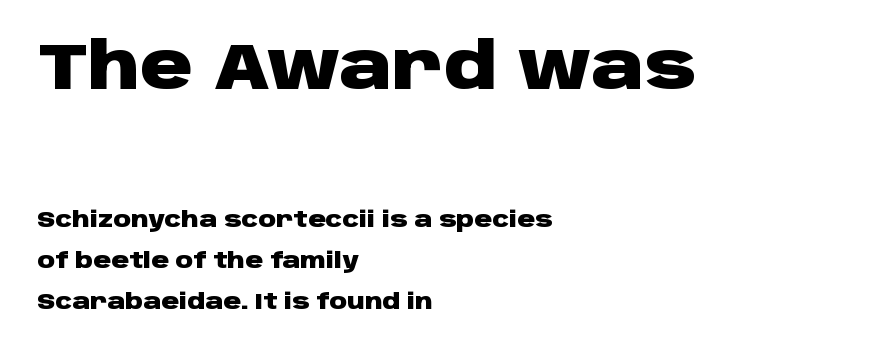
The face used here appears at its bigger size in the upper chunk. A typesetter would mark this as roman, not italic. What kind of face is this? One without serifs — a sans. The typesetter chose a ragged-right arrangement here. The horizontal fit of the characters is conventional and even. Does the weight exceed regular? Yes, all the way to bold.
